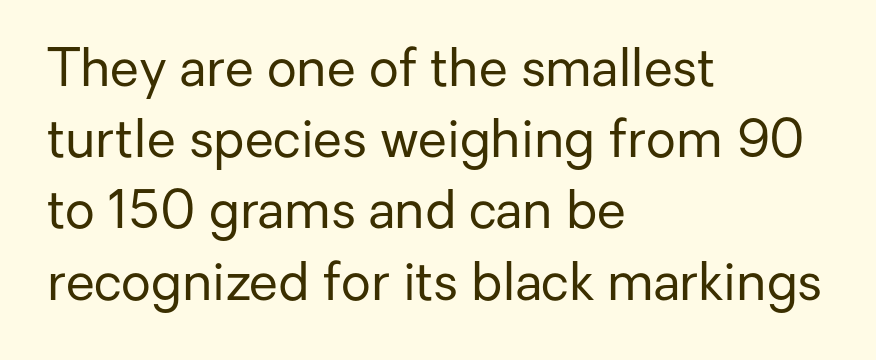
The image shows 52 px regular-weight sans-serif type, upright; set left-aligned, normal line spacing (1.37x), normal letter spacing, not underlined; low stroke contrast and a medium x-height.
